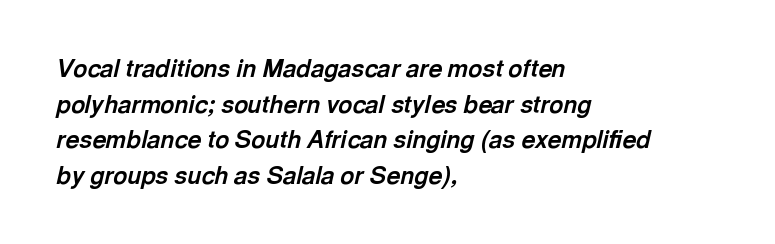
The image shows 24 px bold type, italic (leaning right); set left-aligned, normal line spacing (1.48x), normal letter spacing, not underlined.
